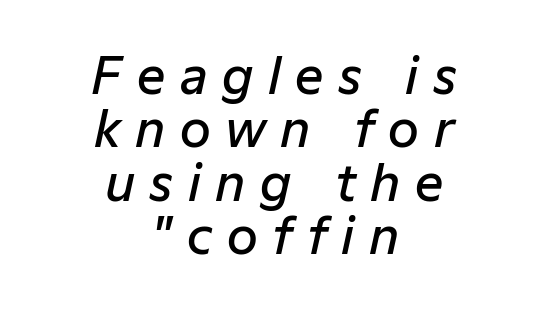
Q: Is the text bold? A: Semi-bold.
Q: Is the text italic (slanted)? A: Yes, it leans right by about 12 degrees.
Q: Is the text underlined? A: No.
Q: How is the paragraph aligned? A: Centered.
Q: Is the spacing between letters normal or unusually wide? A: Unusually wide.
Q: Is the spacing between lines tight, normal or loose? A: Tight.
Q: Width (condensed, normal, or wide)? A: Normal.
Q: Stroke contrast? A: Low.
Q: x-height? A: Medium.
Q: Monospaced? A: No.
